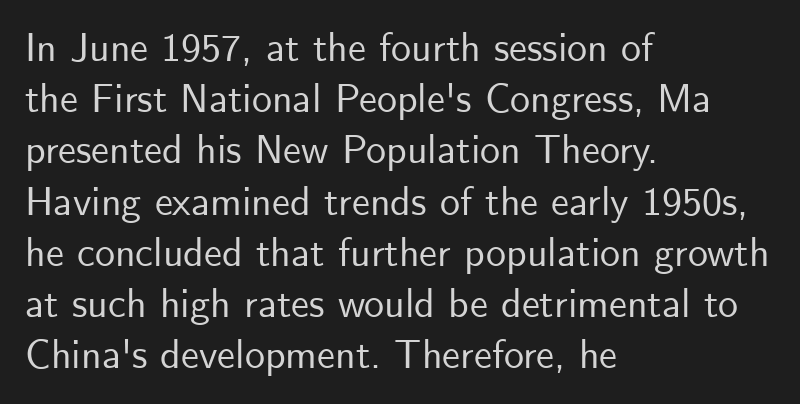
Does the copy run flush right? No — it runs flush left. You could call the tracking neutral — neither tight nor loose. Every stem runs plumb, perpendicular to the baseline. This block has exactly the height ordinary leading produces. Note the varied advance widths — an 'i' is clearly narrower than an 'm'.
